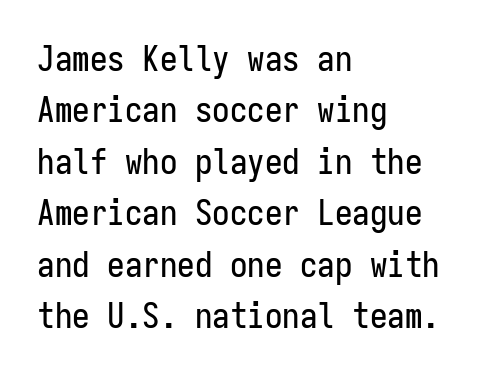
{"serif": "no", "italic": "no", "width": "condensed", "stroke_contrast": "low", "x_height": "medium", "monospaced": "yes", "underline": "no", "align": "left", "line_spacing": "normal", "line_spacing_ratio": 1.47, "letter_spacing": "normal", "letter_spacing_em": 0.0, "glyph_px": 35}
